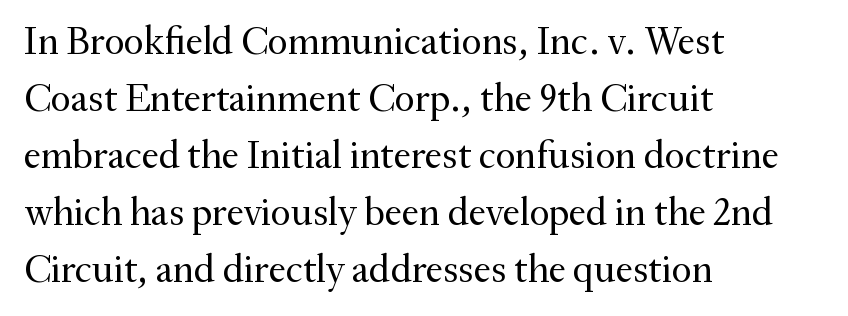
The image shows 39 px regular-weight serif type, upright; set left-aligned, normal line spacing (1.46x), normal letter spacing, not underlined; medium stroke contrast and a small x-height.
